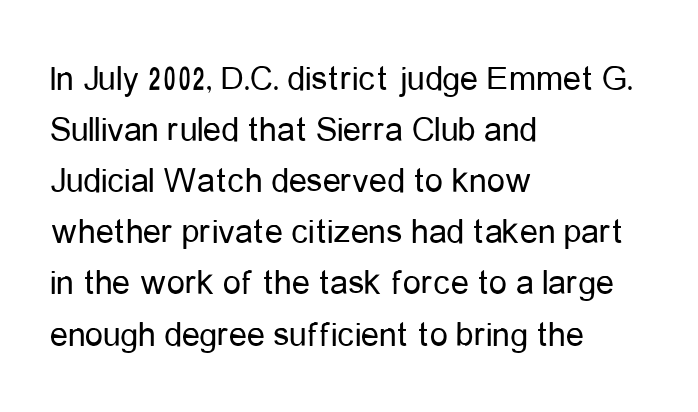
Q: Is the text bold? A: No.
Q: Is the text italic (slanted)? A: No, it is upright.
Q: Is the typeface a serif or a sans-serif typeface? A: Sans-serif.
Q: Is the text underlined? A: No.
Q: How is the paragraph aligned? A: Left-aligned.
Q: Is the spacing between letters normal or unusually wide? A: Normal.
Q: Is the spacing between lines tight, normal or loose? A: Normal.
Q: Width (condensed, normal, or wide)? A: Condensed.
Q: Stroke contrast? A: Low.
Q: x-height? A: Medium.
Q: Monospaced? A: No.
